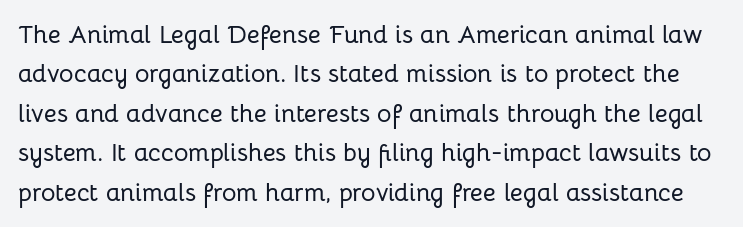
The letters stand straight up with perfectly vertical stems. The line-height multiplier appears to be the usual default. The string is rendered with underlining switched off. Students, note that the glyphs here touch the page at normal intervals.
